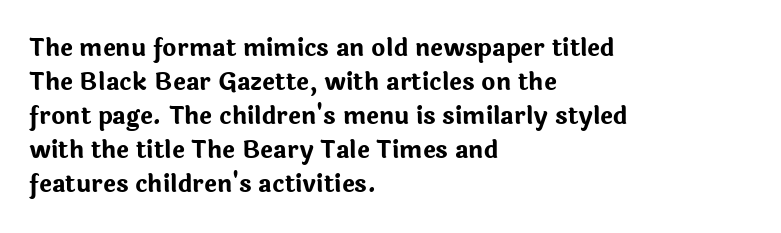
Q: Is the text bold? A: Yes.
Q: Is the text italic (slanted)? A: No, it is upright.
Q: Is the text underlined? A: No.
Q: How is the paragraph aligned? A: Left-aligned.
Q: Is the spacing between letters normal or unusually wide? A: Normal.
Q: Is the spacing between lines tight, normal or loose? A: Normal.
